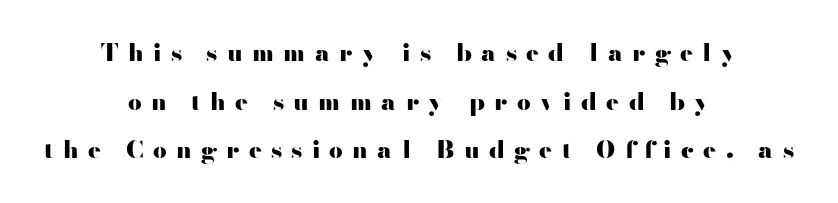
Q: Is the text bold? A: Yes.
Q: Is the text italic (slanted)? A: No, it is upright.
Q: Is the text underlined? A: No.
Q: How is the paragraph aligned? A: Centered.
Q: Is the spacing between letters normal or unusually wide? A: Unusually wide.
Q: Is the spacing between lines tight, normal or loose? A: Loose.
